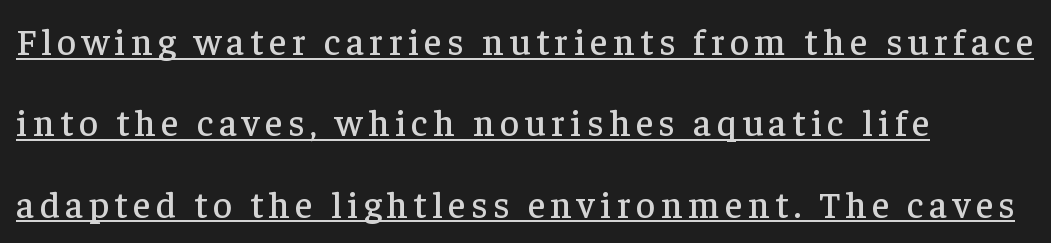
Q: Is the text italic (slanted)? A: No, it is upright.
Q: Is the typeface a serif or a sans-serif typeface? A: Serif.
Q: Is the text underlined? A: Yes.
Q: How is the paragraph aligned? A: Left-aligned.
Q: Is the spacing between lines tight, normal or loose? A: Loose.
Q: Width (condensed, normal, or wide)? A: Normal.
Q: Stroke contrast? A: Low.
Q: x-height? A: Medium.
Q: Monospaced? A: No.
